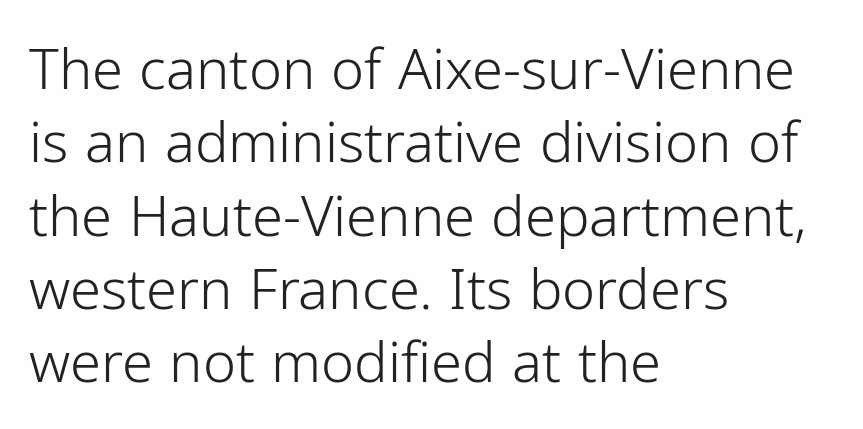
{"serif": "no", "italic": "no", "bold": "no", "weight": "light", "width": "normal", "stroke_contrast": "low", "x_height": "medium", "monospaced": "no", "underline": "no", "align": "left", "line_spacing": "normal", "line_spacing_ratio": 1.31, "letter_spacing": "normal", "letter_spacing_em": 0.0, "glyph_px": 56}
